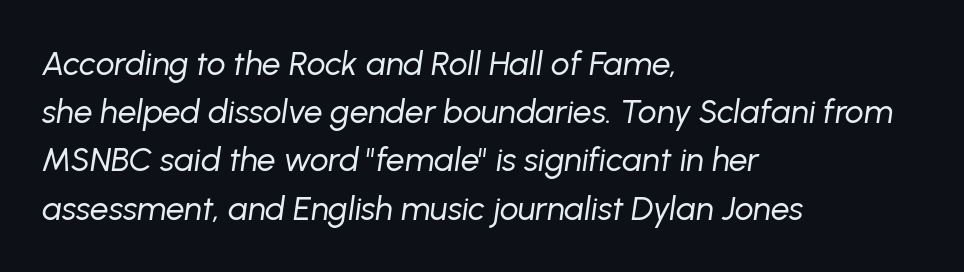
Q: Is the text bold? A: No.
Q: Is the text italic (slanted)? A: Yes, it leans right by about 8 degrees.
Q: Is the text underlined? A: No.
Q: How is the paragraph aligned? A: Left-aligned.
Q: Is the spacing between letters normal or unusually wide? A: Normal.
Q: Is the spacing between lines tight, normal or loose? A: Normal.
Q: Width (condensed, normal, or wide)? A: Normal.
Q: Stroke contrast? A: Low.
Q: x-height? A: Medium.
Q: Monospaced? A: No.
